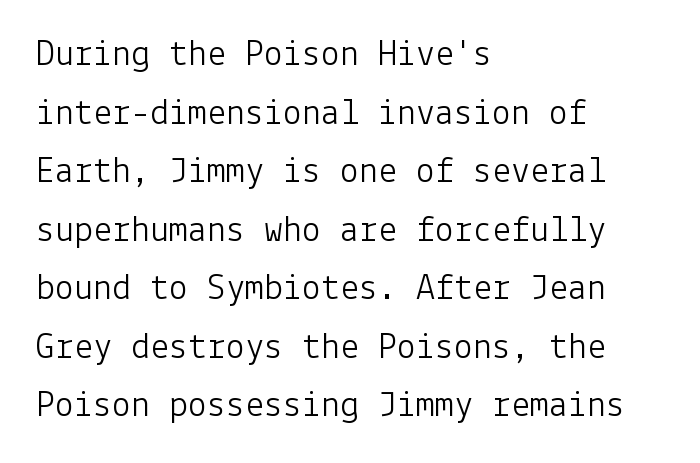
{"serif": "no", "italic": "no", "bold": "no", "weight": "light", "width": "normal", "stroke_contrast": "low", "x_height": "medium", "underline": "no", "align": "left", "line_spacing": "normal", "line_spacing_ratio": 1.54, "letter_spacing": "normal", "letter_spacing_em": 0.0, "glyph_px": 38}
